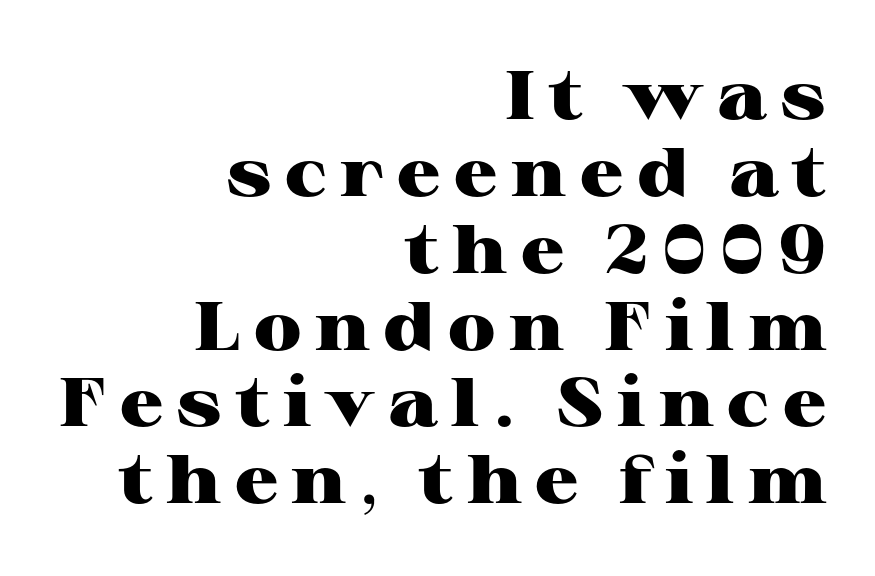
Q: Is the text bold? A: Yes.
Q: Is the text italic (slanted)? A: No, it is upright.
Q: Is the typeface a serif or a sans-serif typeface? A: Serif.
Q: Is the text underlined? A: No.
Q: How is the paragraph aligned? A: Right-aligned.
Q: Is the spacing between letters normal or unusually wide? A: Unusually wide.
Q: Is the spacing between lines tight, normal or loose? A: Tight.
Q: Width (condensed, normal, or wide)? A: Wide.
Q: Stroke contrast? A: High.
Q: x-height? A: Medium.
Q: Monospaced? A: No.
